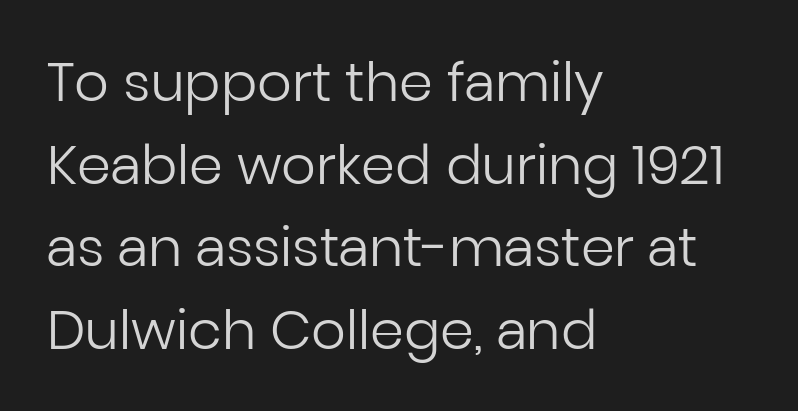
Q: Is the text bold? A: No.
Q: Is the text italic (slanted)? A: No, it is upright.
Q: Is the typeface a serif or a sans-serif typeface? A: Sans-serif.
Q: Is the text underlined? A: No.
Q: How is the paragraph aligned? A: Left-aligned.
Q: Is the spacing between letters normal or unusually wide? A: Normal.
Q: Is the spacing between lines tight, normal or loose? A: Normal.
Q: Width (condensed, normal, or wide)? A: Normal.
Q: Stroke contrast? A: Low.
Q: x-height? A: Medium.
Q: Monospaced? A: No.
